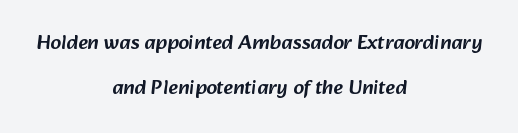
Q: Is the text underlined? A: No.
Q: How is the paragraph aligned? A: Centered.
Q: Is the spacing between letters normal or unusually wide? A: Normal.
Q: Is the spacing between lines tight, normal or loose? A: Loose.
